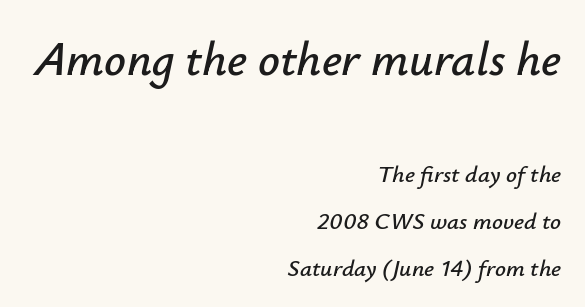
Q: Is the text italic (slanted)? A: Yes, it leans right by about 12 degrees.
Q: Is the text underlined? A: No.
Q: How is the paragraph aligned? A: Right-aligned.
Q: Is the spacing between letters normal or unusually wide? A: Normal.
Q: Is the spacing between lines tight, normal or loose? A: Loose.
Q: Which block of text is set in a larger size, the first (top) or the second (bottom)? A: The first (top) one.
Q: Width (condensed, normal, or wide)? A: Normal.
Q: Stroke contrast? A: Low.
Q: x-height? A: Small.
Q: Monospaced? A: No.
